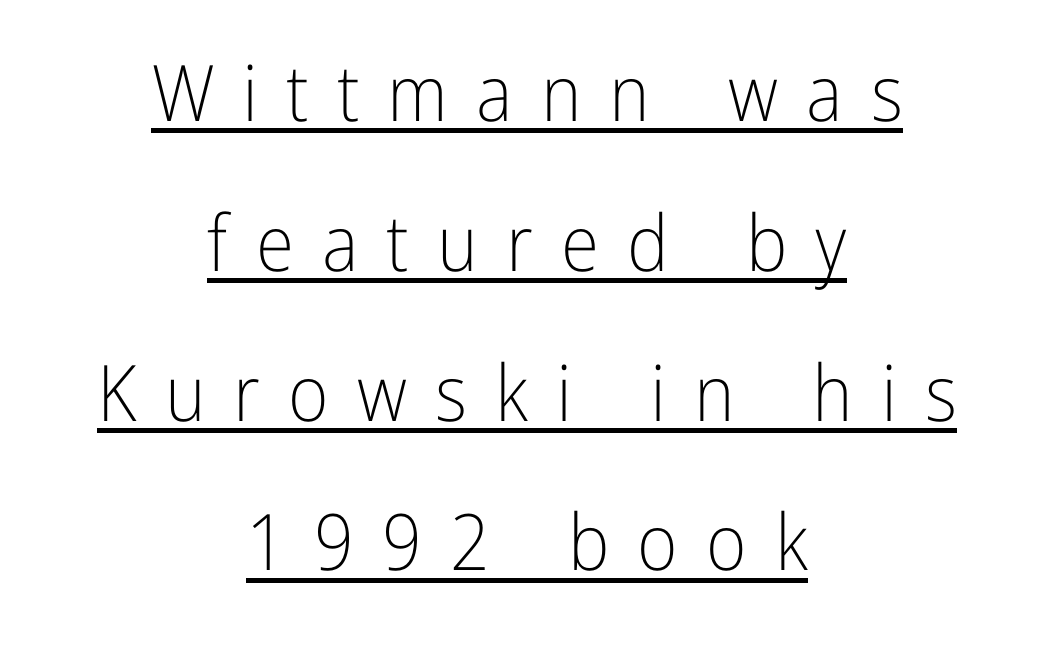
{"serif": "no", "italic": "no", "bold": "no", "weight": "light", "width": "condensed", "stroke_contrast": "low", "x_height": "medium", "monospaced": "no", "underline": "yes", "align": "center", "line_spacing": "loose", "line_spacing_ratio": 1.92, "letter_spacing": "wide", "letter_spacing_em": 0.36, "glyph_px": 78}
